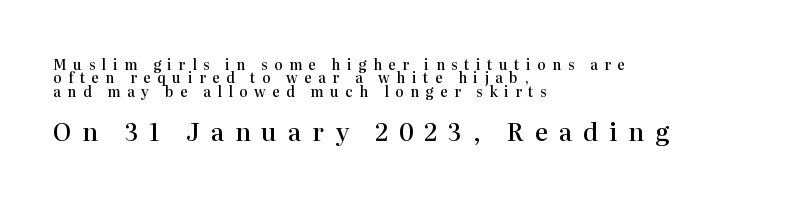
One glance says dense: line gaps are narrower than usual. This is roman type, the default non-slanted kind. Left-aligned paragraph, ragged on the right. Is the lower block the larger one? Yes — the lower block carries the bigger type.
